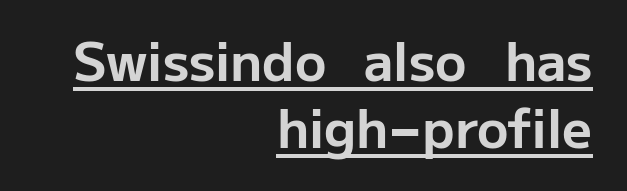
Q: Is the text bold? A: Yes.
Q: Is the text italic (slanted)? A: No, it is upright.
Q: Is the typeface a serif or a sans-serif typeface? A: Sans-serif.
Q: Is the text underlined? A: Yes.
Q: How is the paragraph aligned? A: Right-aligned.
Q: Is the spacing between letters normal or unusually wide? A: Normal.
Q: Is the spacing between lines tight, normal or loose? A: Normal.
Q: Width (condensed, normal, or wide)? A: Normal.
Q: Stroke contrast? A: Low.
Q: x-height? A: Medium.
Q: Monospaced? A: No.
